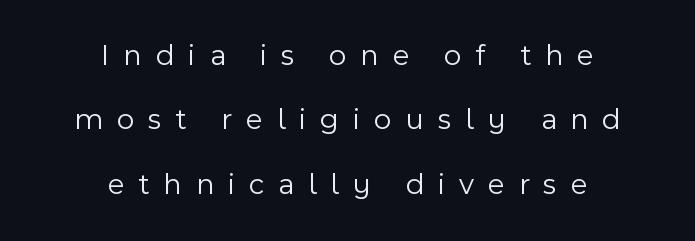
Q: Is the text bold? A: No.
Q: Is the text italic (slanted)? A: No, it is upright.
Q: Is the typeface a serif or a sans-serif typeface? A: Sans-serif.
Q: Is the text underlined? A: No.
Q: How is the paragraph aligned? A: Centered.
Q: Is the spacing between letters normal or unusually wide? A: Unusually wide.
Q: Is the spacing between lines tight, normal or loose? A: Loose.
Q: Width (condensed, normal, or wide)? A: Normal.
Q: x-height? A: Medium.
Q: Monospaced? A: No.
